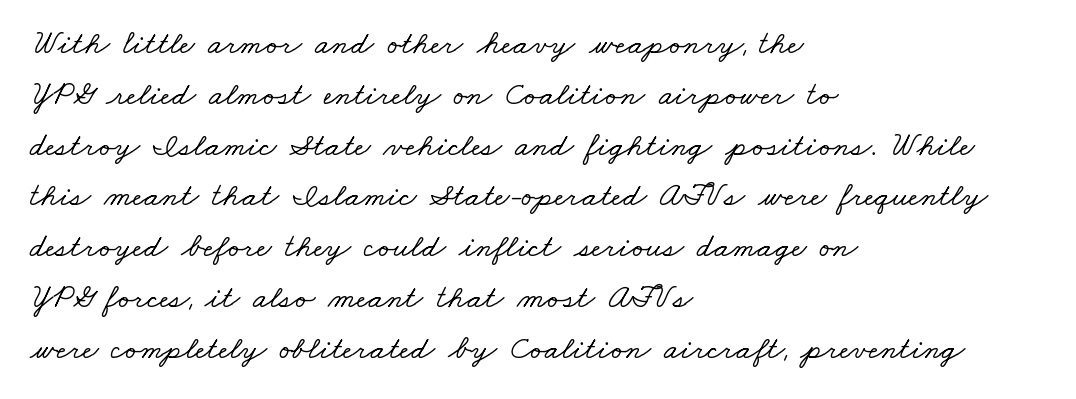
{"serif": "yes", "width": "wide", "stroke_contrast": "low", "x_height": "small", "monospaced": "no", "underline": "no", "align": "left", "line_spacing": "normal", "line_spacing_ratio": 1.54, "letter_spacing": "normal", "letter_spacing_em": 0.0, "glyph_px": 33}
